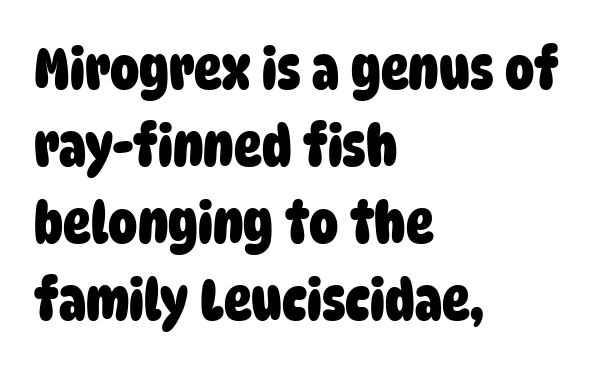
The gap between lines stays unmarked. The typeface chosen for these lines omits serifs. Horizontal bands of white between lines are of average thickness. The gaps between neighbouring characters are ordinary and unremarkable. Spacing verdict: proportional, widths tailored to each character.
